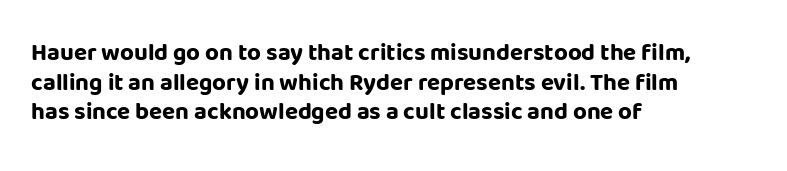
Q: Is the text bold? A: Yes.
Q: Is the text italic (slanted)? A: No, it is upright.
Q: Is the text underlined? A: No.
Q: How is the paragraph aligned? A: Left-aligned.
Q: Is the spacing between letters normal or unusually wide? A: Normal.
